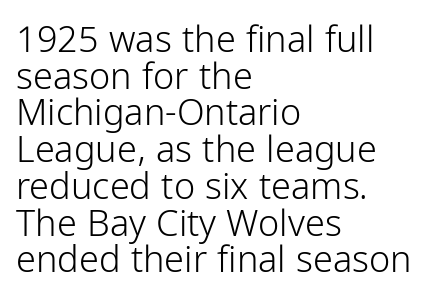
{"serif": "no", "italic": "no", "bold": "no", "weight": "light", "width": "condensed", "stroke_contrast": "low", "x_height": "medium", "monospaced": "no", "underline": "no", "align": "left", "line_spacing": "tight", "line_spacing_ratio": 1.02, "letter_spacing": "normal", "letter_spacing_em": 0.0, "glyph_px": 36}
